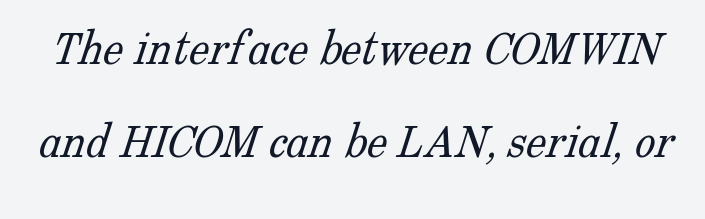
The image shows 51 px light serif type; set line spacing 1.83x, normal letter spacing, not underlined; low stroke contrast and a medium x-height.
